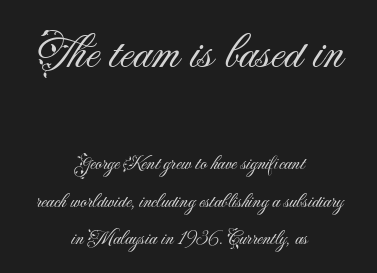
Q: Is the text bold? A: No.
Q: Is the text italic (slanted)? A: Yes.
Q: Is the typeface a serif or a sans-serif typeface? A: Sans-serif.
Q: Is the text underlined? A: No.
Q: How is the paragraph aligned? A: Centered.
Q: Is the spacing between letters normal or unusually wide? A: Normal.
Q: Which block of text is set in a larger size, the first (top) or the second (bottom)? A: The first (top) one.
Q: Width (condensed, normal, or wide)? A: Normal.
Q: Stroke contrast? A: Medium.
Q: x-height? A: Small.
Q: Monospaced? A: No.
